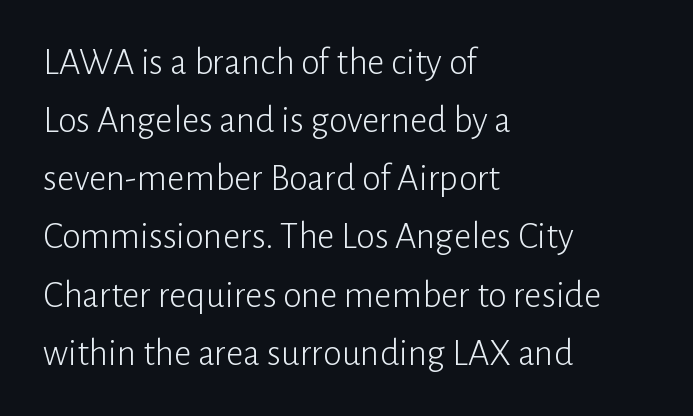
Q: Is the text bold? A: No.
Q: Is the text italic (slanted)? A: No, it is upright.
Q: Is the typeface a serif or a sans-serif typeface? A: Sans-serif.
Q: Is the text underlined? A: No.
Q: How is the paragraph aligned? A: Left-aligned.
Q: Is the spacing between letters normal or unusually wide? A: Normal.
Q: Is the spacing between lines tight, normal or loose? A: Normal.
Q: Width (condensed, normal, or wide)? A: Normal.
Q: Stroke contrast? A: Low.
Q: x-height? A: Medium.
Q: Monospaced? A: No.
